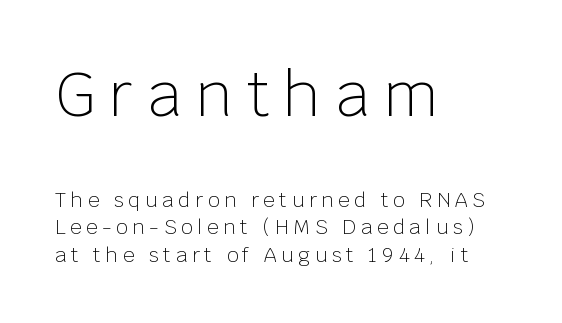
The image shows 60 px light sans-serif type, upright; set left-aligned, normal line spacing (1.38x), unusually wide letter spacing (+0.24 em), not underlined; the first (top) block is 3.0x larger; low stroke contrast and a large x-height.
